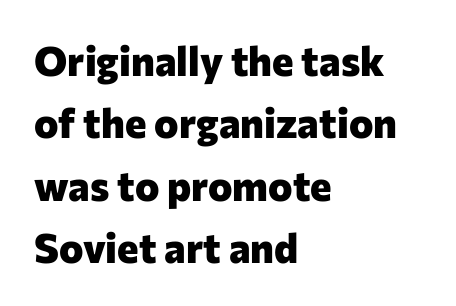
The image shows 41 px heavy sans-serif type, upright; set left-aligned, normal line spacing (1.52x), normal letter spacing, not underlined; low stroke contrast and a medium x-height.
